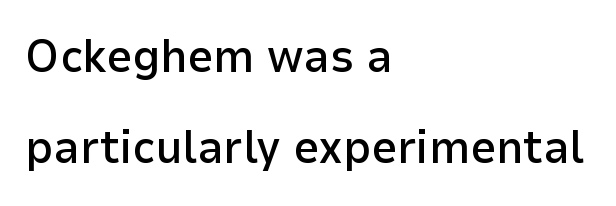
{"serif": "no", "italic": "no", "bold": "semi", "weight": "semibold", "width": "normal", "stroke_contrast": "low", "x_height": "medium", "monospaced": "no", "underline": "no", "align": "left", "line_spacing": "loose", "line_spacing_ratio": 1.98, "letter_spacing": "normal", "letter_spacing_em": 0.0, "glyph_px": 46}
